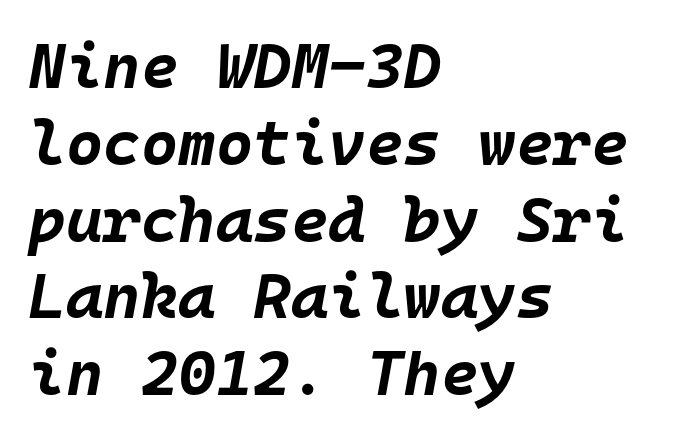
Q: Is the text bold? A: Yes.
Q: Is the text italic (slanted)? A: Yes, it leans right by about 10 degrees.
Q: Is the text underlined? A: No.
Q: How is the paragraph aligned? A: Left-aligned.
Q: Is the spacing between letters normal or unusually wide? A: Normal.
Q: Width (condensed, normal, or wide)? A: Normal.
Q: Stroke contrast? A: Low.
Q: x-height? A: Large.
Q: Monospaced? A: Yes.
